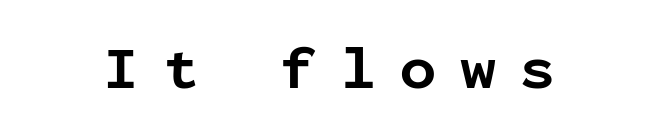
{"serif": "no", "italic": "no", "bold": "yes", "weight": "bold", "width": "normal", "stroke_contrast": "low", "x_height": "medium", "monospaced": "yes", "underline": "no", "letter_spacing": "wide", "letter_spacing_em": 0.39, "glyph_px": 60}
